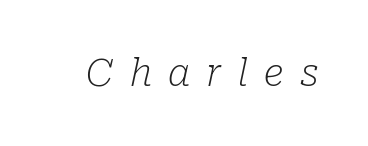
Q: Is the text bold? A: No.
Q: Is the text italic (slanted)? A: Yes, it leans right by about 10 degrees.
Q: Is the typeface a serif or a sans-serif typeface? A: Serif.
Q: Is the text underlined? A: No.
Q: Is the spacing between letters normal or unusually wide? A: Unusually wide.
Q: Width (condensed, normal, or wide)? A: Normal.
Q: Stroke contrast? A: Low.
Q: x-height? A: Medium.
Q: Monospaced? A: No.
